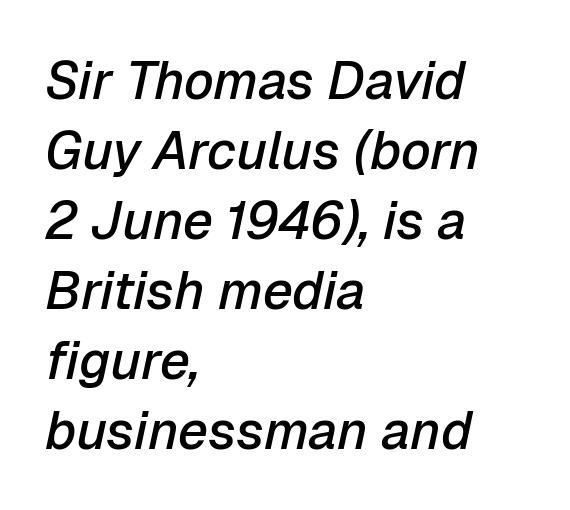
Does the copy run flush right? No — it runs flush left. The passage shown is not underscored anywhere. A semibold gives these letters moderate extra thickness, short of bold. Spacing verdict: proportional, widths tailored to each character. Letter spacing: default. Slanted lettering throughout.
